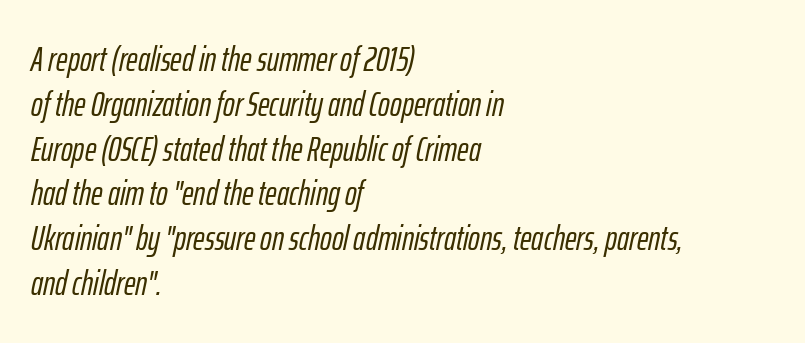
Q: Is the text italic (slanted)? A: Yes, it leans right by about 12 degrees.
Q: Is the text underlined? A: No.
Q: How is the paragraph aligned? A: Left-aligned.
Q: Is the spacing between letters normal or unusually wide? A: Normal.
Q: Is the spacing between lines tight, normal or loose? A: Normal.
Q: Width (condensed, normal, or wide)? A: Condensed.
Q: Stroke contrast? A: Low.
Q: x-height? A: Medium.
Q: Monospaced? A: No.
